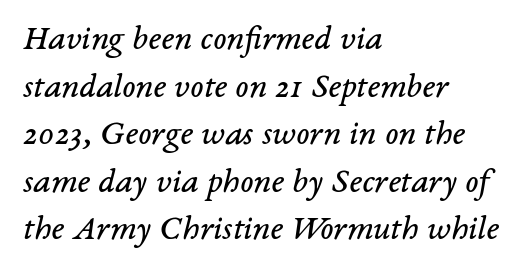
Q: Is the text bold? A: No.
Q: Is the text italic (slanted)? A: Yes, it leans right by about 14 degrees.
Q: Is the typeface a serif or a sans-serif typeface? A: Serif.
Q: Is the text underlined? A: No.
Q: How is the paragraph aligned? A: Left-aligned.
Q: Is the spacing between letters normal or unusually wide? A: Normal.
Q: Is the spacing between lines tight, normal or loose? A: Normal.
Q: Width (condensed, normal, or wide)? A: Normal.
Q: Stroke contrast? A: Low.
Q: x-height? A: Medium.
Q: Monospaced? A: No.
